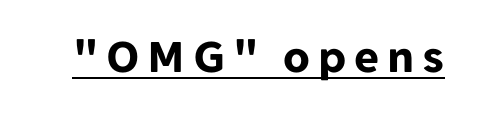
The image shows 48 px bold sans-serif type, upright; set underlined; low stroke contrast and a medium x-height.
